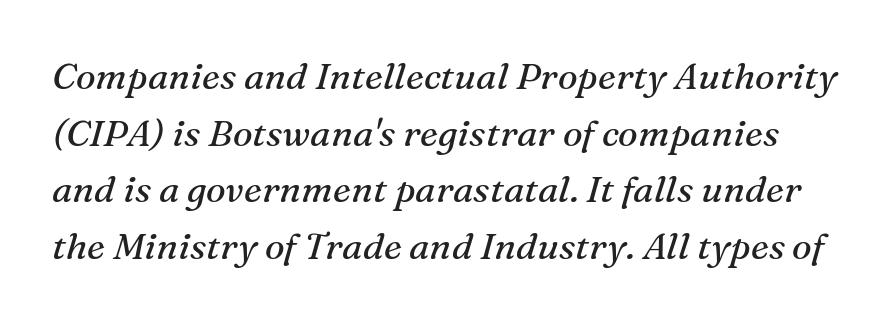
Note the varied advance widths — an 'i' is clearly narrower than an 'm'. Small tapered or slab feet sit at the stroke ends, so this counts as serif. Emphasis-style slanted type is in use. Caption: face not bold, strokes unweighted. How are the letters spaced? Ordinarily, with no added tracking. Regular leading.
